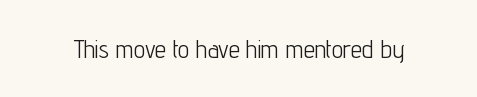
Q: Is the text bold? A: No.
Q: Is the text italic (slanted)? A: No, it is upright.
Q: Is the text underlined? A: No.
Q: Is the spacing between letters normal or unusually wide? A: Normal.
